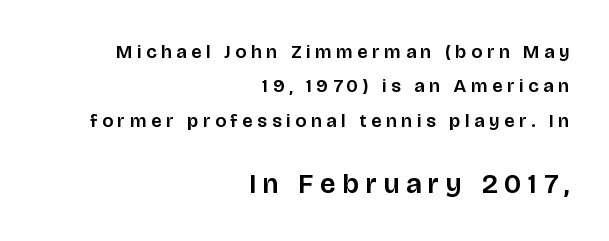
Reading top to bottom, the characters get bigger at the block break. Horizontally, the lines are justified to the trailing edge only. Inter-character spacing is expanded well beyond the font's built-in metrics. The passage shown is typed in a proportional face where columns would drift. The rendering shows plain stroke endings on the letterforms — a sans-serif design. Do the letters lean? They stand straight.
